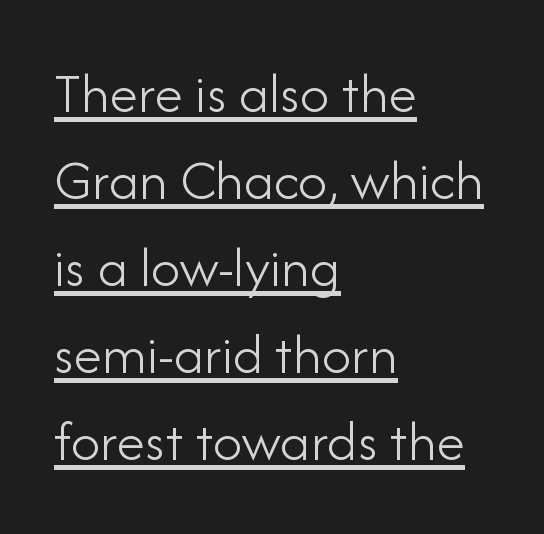
Q: Is the text bold? A: No.
Q: Is the text italic (slanted)? A: No, it is upright.
Q: Is the typeface a serif or a sans-serif typeface? A: Sans-serif.
Q: Is the text underlined? A: Yes.
Q: How is the paragraph aligned? A: Left-aligned.
Q: Is the spacing between letters normal or unusually wide? A: Normal.
Q: Is the spacing between lines tight, normal or loose? A: Normal.
Q: Width (condensed, normal, or wide)? A: Normal.
Q: Stroke contrast? A: Low.
Q: x-height? A: Small.
Q: Monospaced? A: No.
